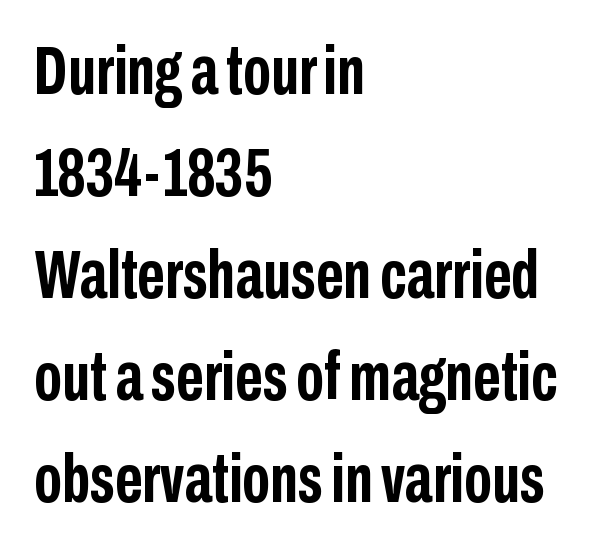
Beneath every word, the page is bare. Caption: standard tracking, unaltered. Students, observe: this is what conventionally led text looks like. The axis of the letterforms is exactly vertical.
